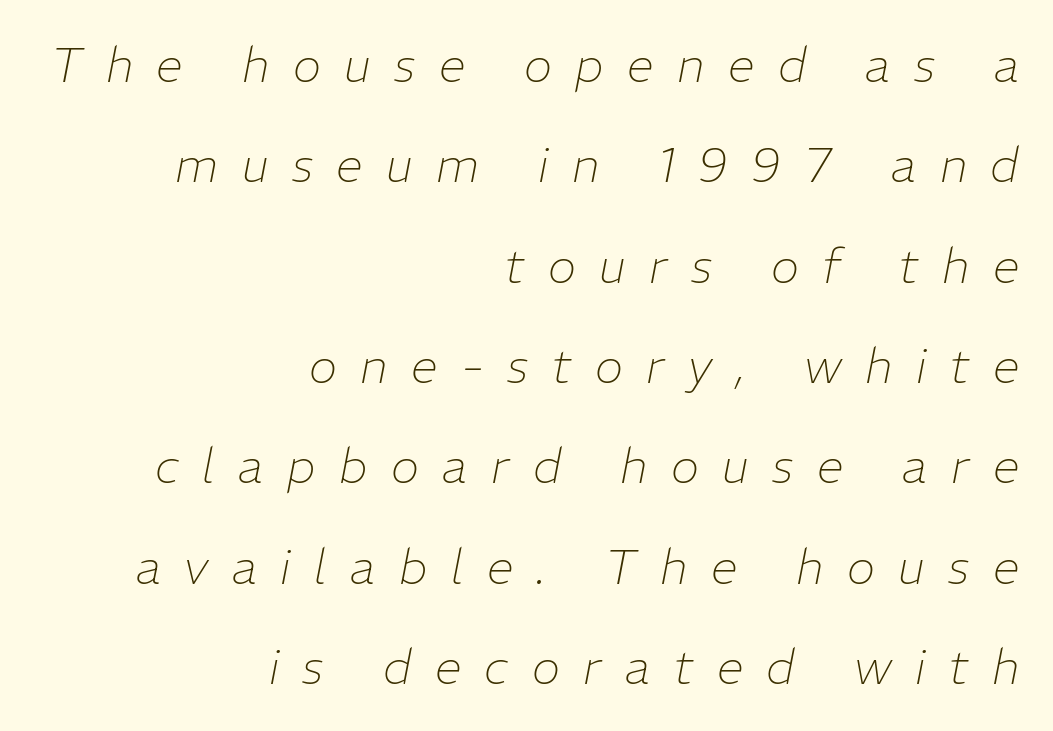
The image shows 48 px thin type, italic (leaning right); set right-aligned, loose line spacing (2.09x), unusually wide letter spacing (+0.49 em), not underlined; low stroke contrast and a medium x-height.
